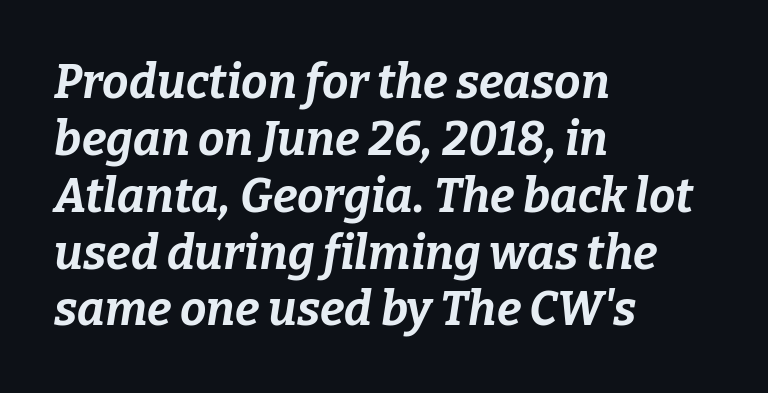
Every letter is thick-stroked: bold, no question. The passage is arranged the way most books set body copy — flush left. Each row of text sits above clean, open space. The passage shown has conventional tracking throughout. Do the characters align in a grid? No, the font is proportional.
